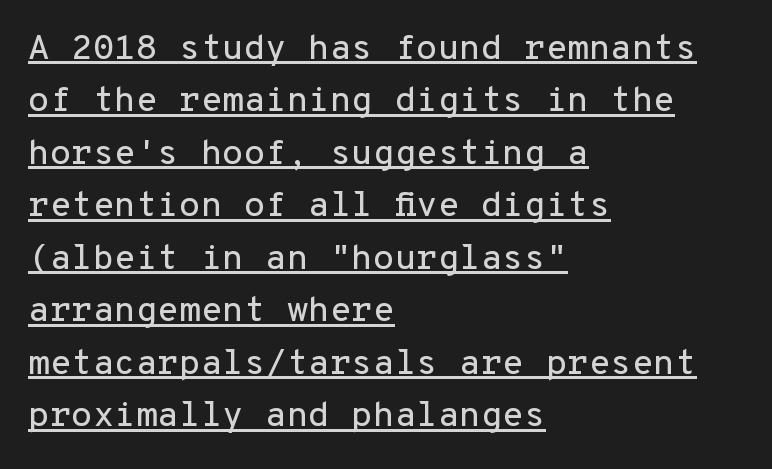
Q: Is the text italic (slanted)? A: No, it is upright.
Q: Is the typeface a serif or a sans-serif typeface? A: Sans-serif.
Q: Is the text underlined? A: Yes.
Q: How is the paragraph aligned? A: Left-aligned.
Q: Is the spacing between letters normal or unusually wide? A: Normal.
Q: Is the spacing between lines tight, normal or loose? A: Normal.
Q: Width (condensed, normal, or wide)? A: Normal.
Q: Stroke contrast? A: Low.
Q: x-height? A: Medium.
Q: Monospaced? A: Yes.
